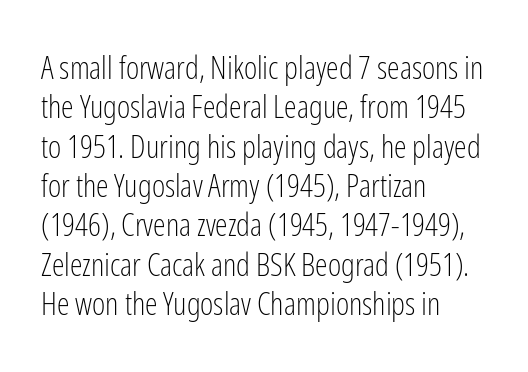
{"serif": "no", "italic": "no", "bold": "no", "weight": "light", "width": "condensed", "stroke_contrast": "low", "x_height": "medium", "monospaced": "no", "underline": "no", "align": "left", "line_spacing_ratio": 1.23, "letter_spacing": "normal", "letter_spacing_em": 0.0, "glyph_px": 32}
